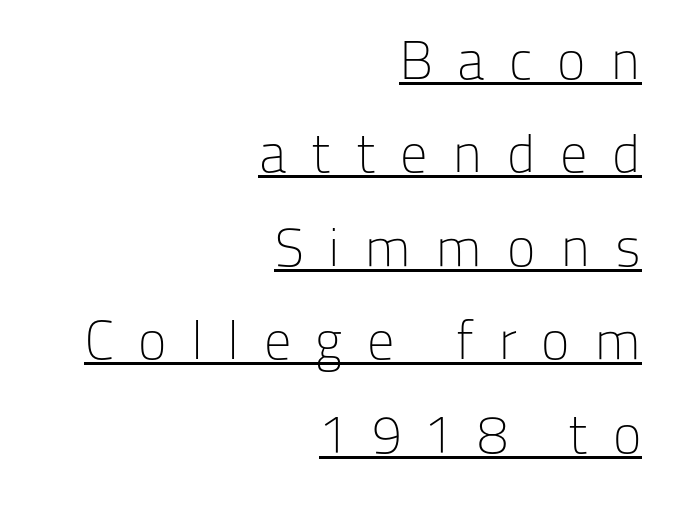
The image shows 54 px light sans-serif type, upright; set right-aligned, line spacing 1.73x, unusually wide letter spacing (+0.45 em), underlined; low stroke contrast and a medium x-height.
